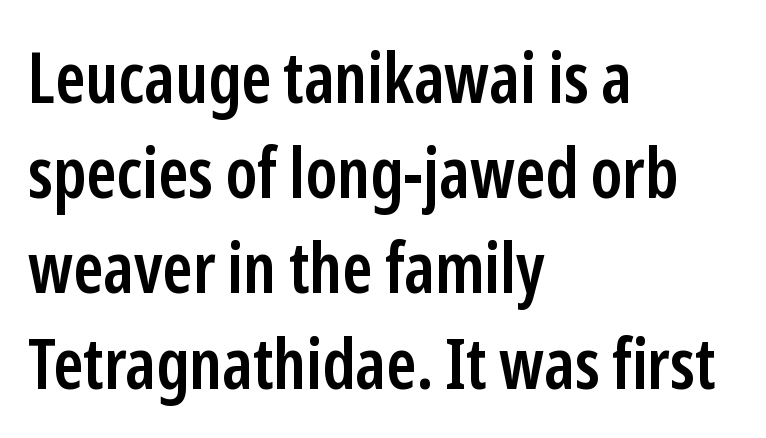
The image shows 70 px semibold, condensed sans-serif type, upright; set left-aligned, normal line spacing (1.36x), normal letter spacing, not underlined; low stroke contrast and a medium x-height.
